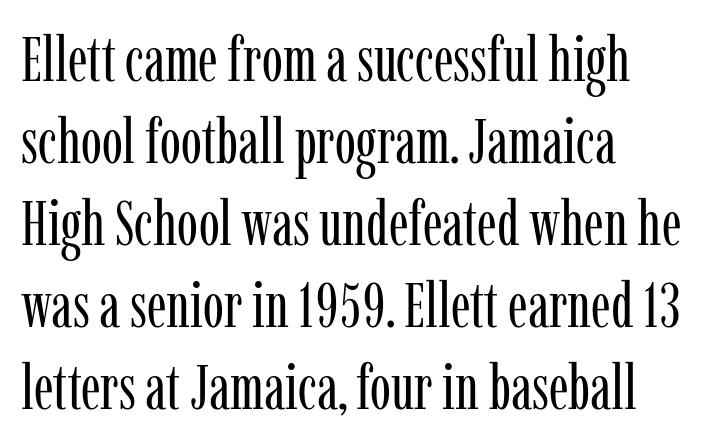
Varying glyph widths throughout — classic text-font behaviour. The letters stand straight up with perfectly vertical stems. Tracking here is standard; glyphs follow each other at the usual distance. The ragged edge is on the right, which tells us the setting is flush left. Each new line begins a customary step beneath the previous one. The type family on display is of the serif kind.
